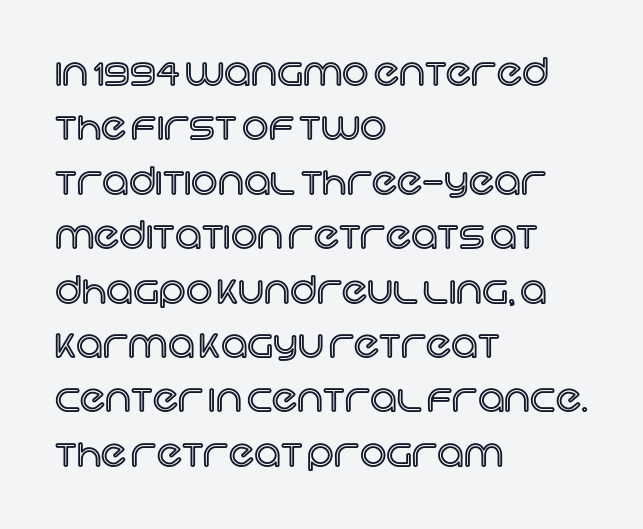
These lines keep a tight, regular rhythm from letter to letter. A student would call this left alignment; a typographer would say flush left, rag right. Bare-footed words on every line. A typesetter would mark this as roman, not italic.
